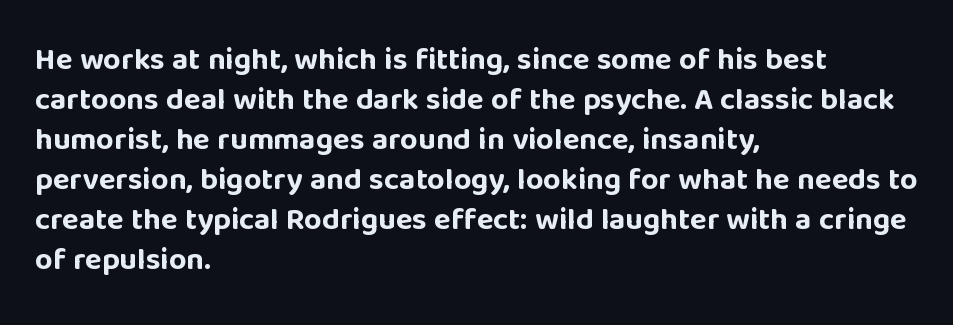
The image shows 31 px bold sans-serif type, upright; set left-aligned, normal line spacing (1.29x), normal letter spacing, not underlined; low stroke contrast and a large x-height.
